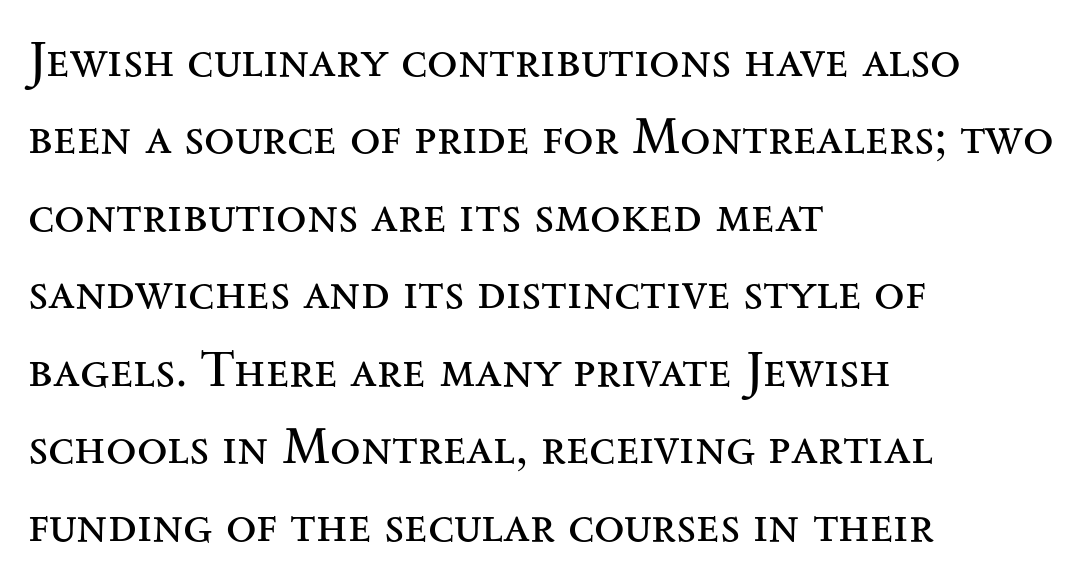
Q: Is the text bold? A: No.
Q: Is the text italic (slanted)? A: No, it is upright.
Q: Is the typeface a serif or a sans-serif typeface? A: Serif.
Q: Is the text underlined? A: No.
Q: How is the paragraph aligned? A: Left-aligned.
Q: Is the spacing between letters normal or unusually wide? A: Normal.
Q: Is the spacing between lines tight, normal or loose? A: Normal.
Q: Width (condensed, normal, or wide)? A: Wide.
Q: Stroke contrast? A: Medium.
Q: x-height? A: Small.
Q: Monospaced? A: No.
